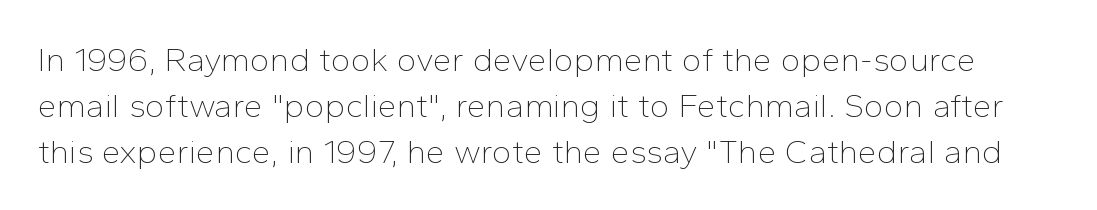
The image shows 34 px thin sans-serif type, upright; set normal line spacing (1.35x), normal letter spacing, not underlined; low stroke contrast and a medium x-height.
